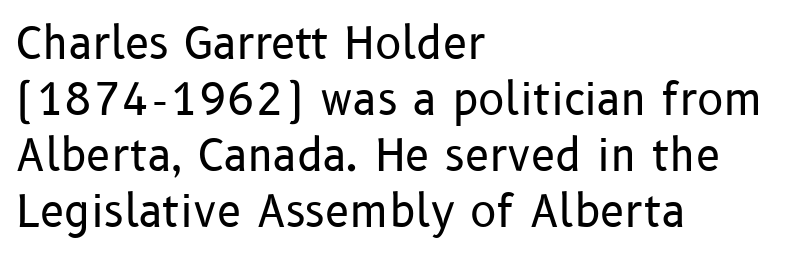
The image shows 44 px regular-weight sans-serif type, upright; set left-aligned, normal line spacing (1.27x), normal letter spacing, not underlined; low stroke contrast and a medium x-height.
